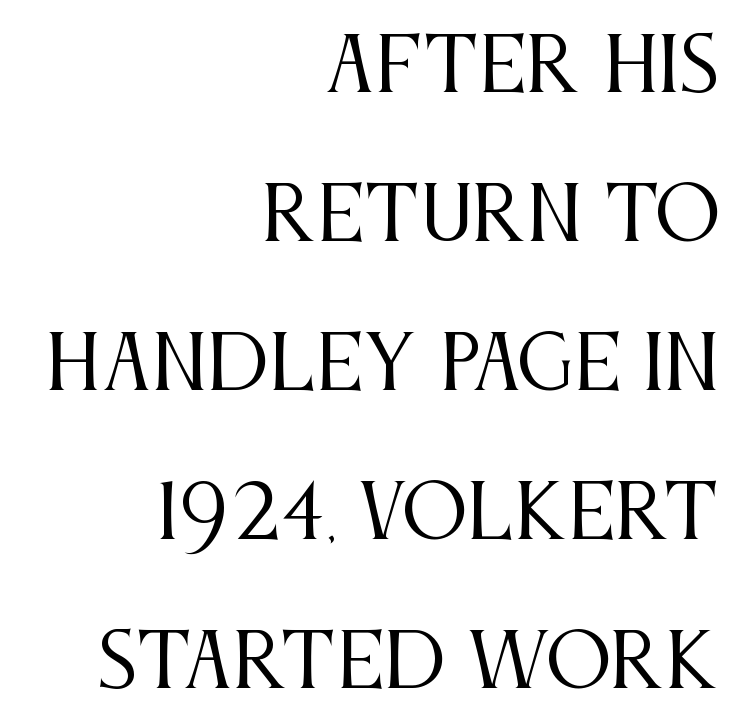
The tracking reads as untouched default to a designer's eye. This sample has the flowing, uneven cadence of proportional lettering. Lines of text with bare space underneath. Leftover space on each line is placed entirely before the opening word. These lines stand farther apart than default settings would place them.
